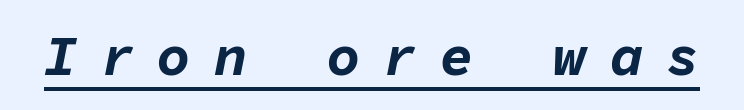
The image shows 56 px bold type, italic (leaning right), monospaced; set unusually wide letter spacing (+0.41 em), underlined; low stroke contrast and a medium x-height.
